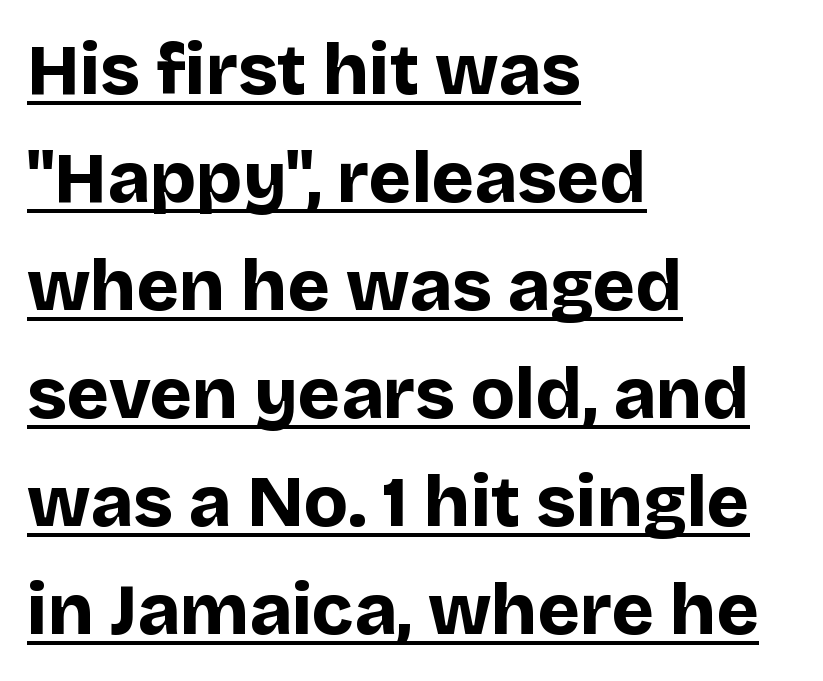
{"serif": "no", "italic": "no", "bold": "yes", "weight": "bold", "width": "normal", "stroke_contrast": "low", "x_height": "large", "monospaced": "no", "underline": "yes", "align": "left", "line_spacing": "normal", "line_spacing_ratio": 1.5, "letter_spacing": "normal", "letter_spacing_em": 0.0, "glyph_px": 72}
